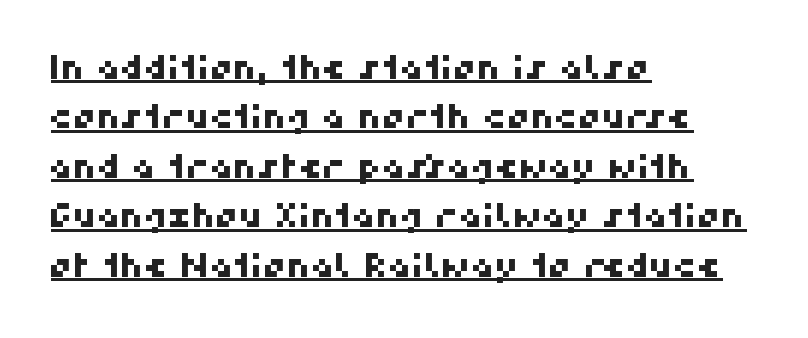
{"serif": "no", "width": "normal", "stroke_contrast": "high", "x_height": "medium", "monospaced": "no", "underline": "yes", "align": "left", "line_spacing": "normal", "line_spacing_ratio": 1.5, "letter_spacing": "normal", "letter_spacing_em": 0.0, "glyph_px": 33}
